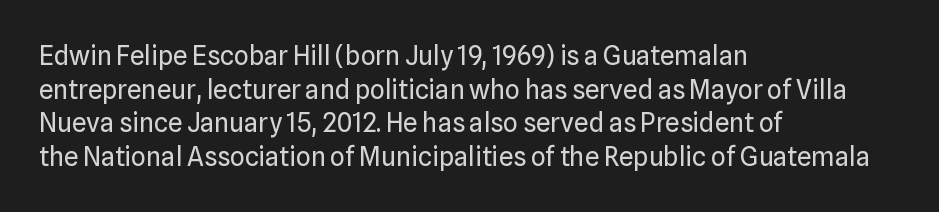
{"italic": "no", "bold": "no", "underline": "no", "align": "left", "line_spacing": "normal", "line_spacing_ratio": 1.29, "letter_spacing": "normal", "letter_spacing_em": 0.0, "glyph_px": 26}
